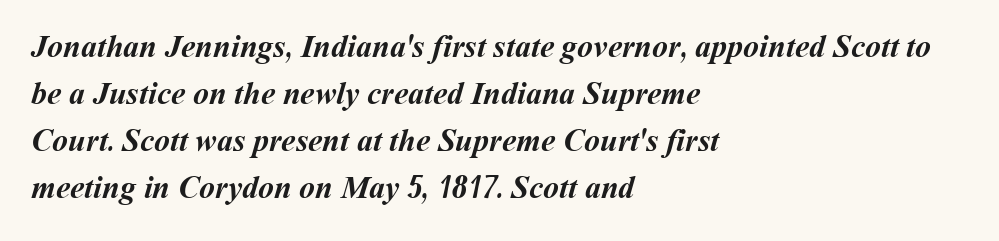
{"bold": "yes", "weight": "semibold", "width": "normal", "stroke_contrast": "medium", "x_height": "medium", "monospaced": "no", "underline": "no", "align": "left", "line_spacing": "normal", "line_spacing_ratio": 1.47, "letter_spacing": "normal", "letter_spacing_em": 0.0, "glyph_px": 32}
